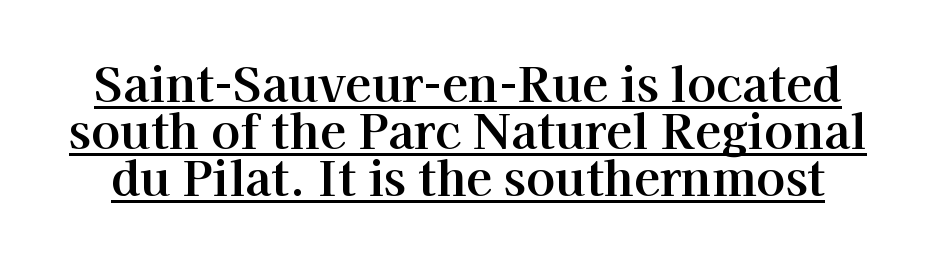
{"serif": "yes", "italic": "no", "bold": "yes", "weight": "bold", "width": "normal", "stroke_contrast": "high", "x_height": "medium", "monospaced": "no", "underline": "yes", "line_spacing": "tight", "line_spacing_ratio": 0.98, "letter_spacing": "normal", "letter_spacing_em": 0.0, "glyph_px": 48}
